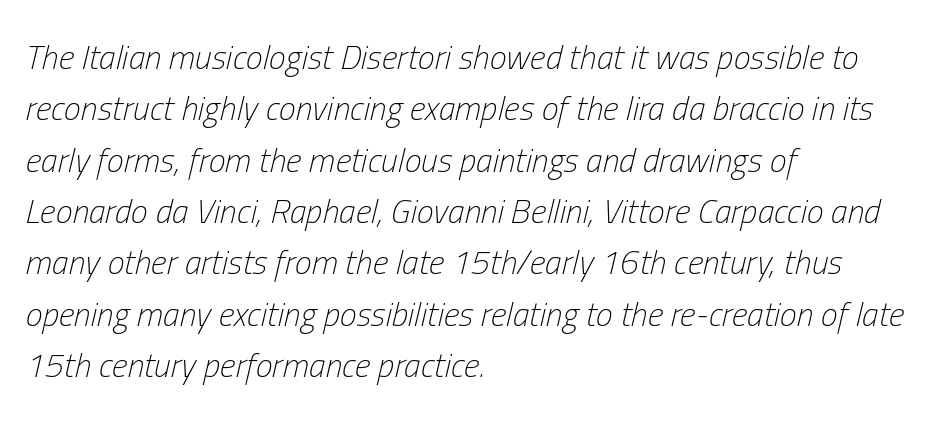
Q: Is the text bold? A: No.
Q: Is the text italic (slanted)? A: Yes, it leans right by about 13 degrees.
Q: Is the text underlined? A: No.
Q: How is the paragraph aligned? A: Left-aligned.
Q: Is the spacing between letters normal or unusually wide? A: Normal.
Q: Is the spacing between lines tight, normal or loose? A: Normal.
Q: Width (condensed, normal, or wide)? A: Condensed.
Q: Stroke contrast? A: Low.
Q: x-height? A: Medium.
Q: Monospaced? A: No.
